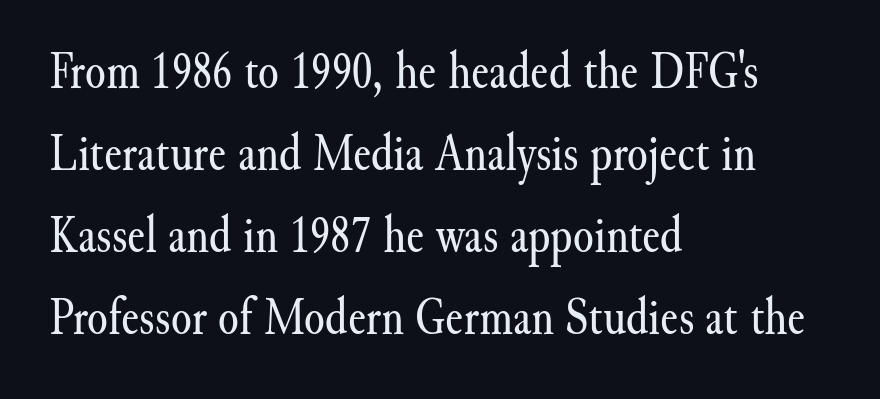
The image shows 53 px regular-weight serif type, upright; set left-aligned, normal line spacing (1.55x), normal letter spacing, not underlined; medium stroke contrast and a small x-height.
